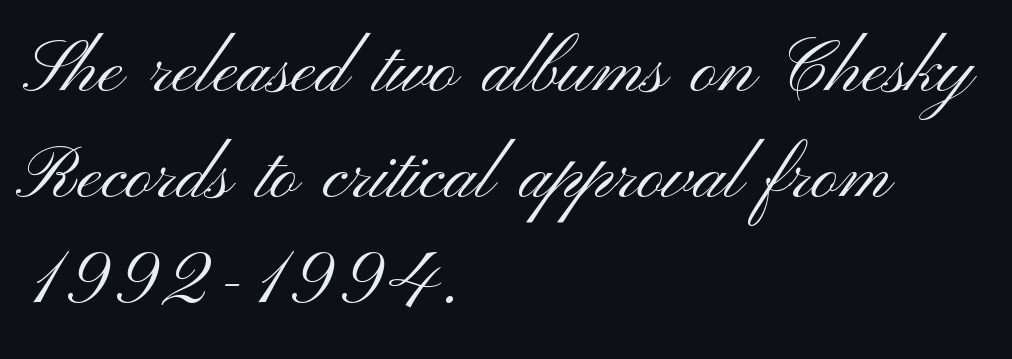
{"serif": "no", "bold": "no", "weight": "light", "width": "wide", "stroke_contrast": "medium", "x_height": "small", "monospaced": "no", "underline": "no", "align": "left", "line_spacing": "normal", "line_spacing_ratio": 1.43, "letter_spacing": "normal", "letter_spacing_em": 0.0, "glyph_px": 74}
